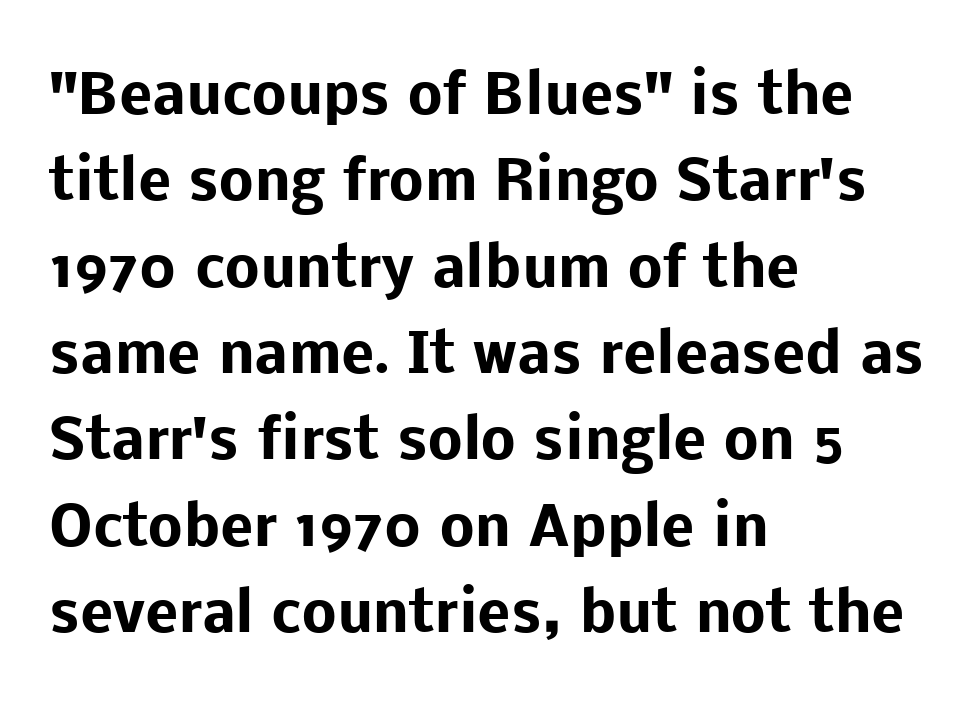
The space beneath each line is pristine and unruled. Every character sits straight up, as roman type does. The line texture is even and compact thanks to regular tracking. How heavy is the stroke? Heavy — this is a bold. Vertical spacing — default. These lines are rendered in a variable-pitch font.
